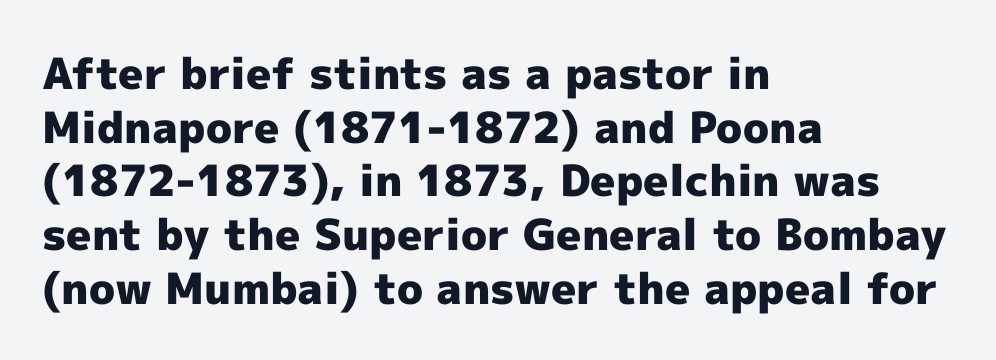
The image shows 43 px heavy sans-serif type, upright; set left-aligned, normal line spacing (1.25x), normal letter spacing, not underlined; a medium x-height.
